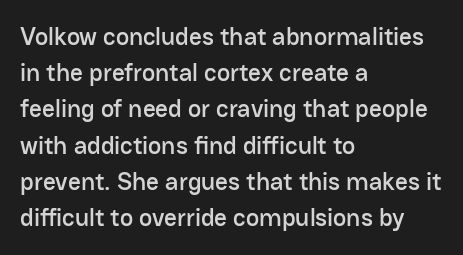
The image shows 25 px text type, upright; set left-aligned, normal line spacing (1.45x), normal letter spacing, not underlined.
